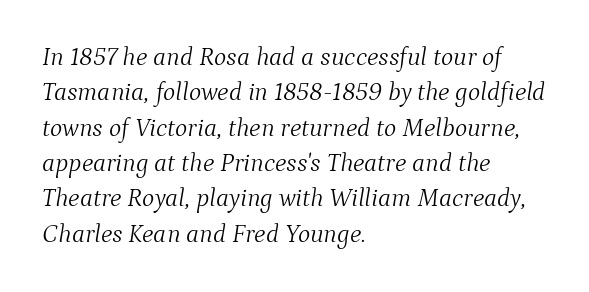
Horizontal alignment here is leftward, the default for most running prose. Does extra space separate the letters? No, they use regular spacing. Notice how the stems are inclined rather than vertical — that's the hallmark of italics. This rendering features lettering with no underline. Heaviness? Minimal to ordinary, like unemphasized prose. Summary of vertical rhythm: regular, with standard interline spacing.
